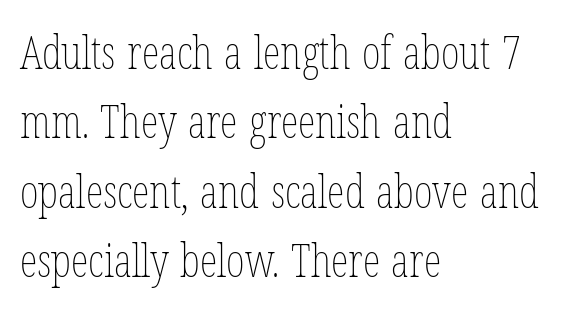
Rendered with straight, roman letterforms. Caption: face not bold, strokes unweighted. Where is the straight margin? On the left. Underline: absent.
